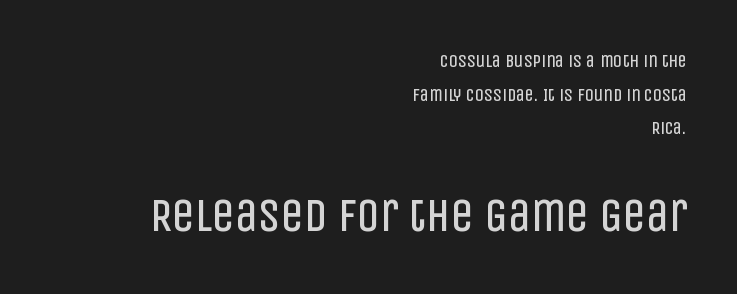
The image shows 46 px regular-weight, condensed sans-serif type, upright; set right-aligned, line spacing 1.87x, normal letter spacing, not underlined; the second (bottom) block is 2.56x larger; low stroke contrast and a large x-height.
